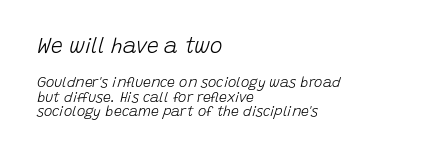
Q: Is the text bold? A: No.
Q: Is the text italic (slanted)? A: Yes, it leans right by about 15 degrees.
Q: Is the text underlined? A: No.
Q: How is the paragraph aligned? A: Left-aligned.
Q: Is the spacing between letters normal or unusually wide? A: Normal.
Q: Is the spacing between lines tight, normal or loose? A: Tight.
Q: Which block of text is set in a larger size, the first (top) or the second (bottom)? A: The first (top) one.
